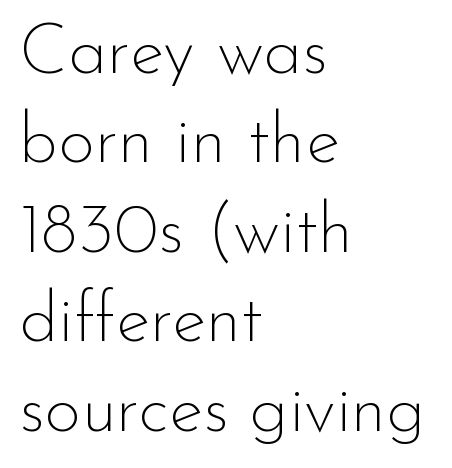
{"serif": "no", "italic": "no", "bold": "no", "weight": "thin", "width": "normal", "stroke_contrast": "low", "x_height": "small", "monospaced": "no", "underline": "no", "align": "left", "line_spacing": "normal", "line_spacing_ratio": 1.26, "letter_spacing": "normal", "letter_spacing_em": 0.0, "glyph_px": 71}
